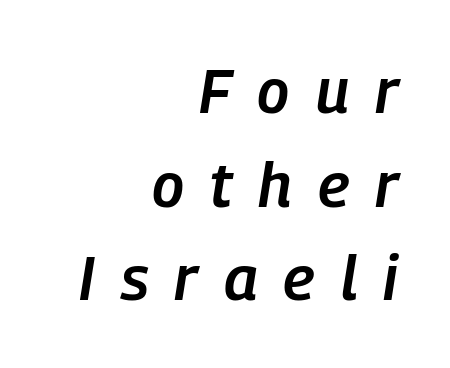
{"italic": "yes", "lean": "right", "slant_degrees": 9, "bold": "semi", "weight": "semibold", "width": "condensed", "stroke_contrast": "low", "x_height": "medium", "monospaced": "no", "underline": "no", "align": "right", "line_spacing": "normal", "line_spacing_ratio": 1.51, "letter_spacing": "wide", "letter_spacing_em": 0.42, "glyph_px": 62}
